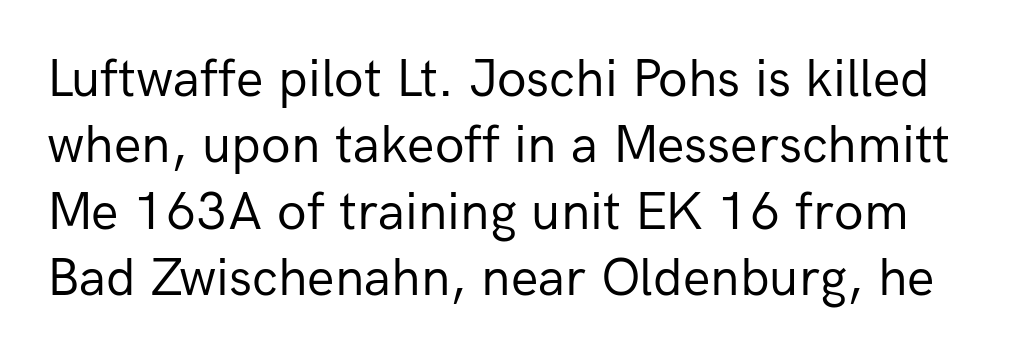
Q: Is the text bold? A: No.
Q: Is the text italic (slanted)? A: No, it is upright.
Q: Is the typeface a serif or a sans-serif typeface? A: Sans-serif.
Q: Is the text underlined? A: No.
Q: Is the spacing between letters normal or unusually wide? A: Normal.
Q: Width (condensed, normal, or wide)? A: Normal.
Q: Stroke contrast? A: Low.
Q: x-height? A: Medium.
Q: Monospaced? A: No.
